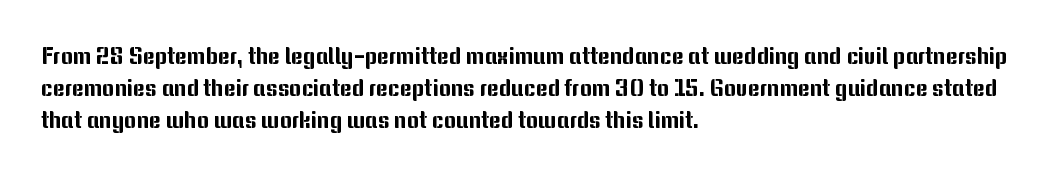
The image shows 23 px text type, upright; set left-aligned, normal line spacing (1.39x), normal letter spacing, not underlined.
